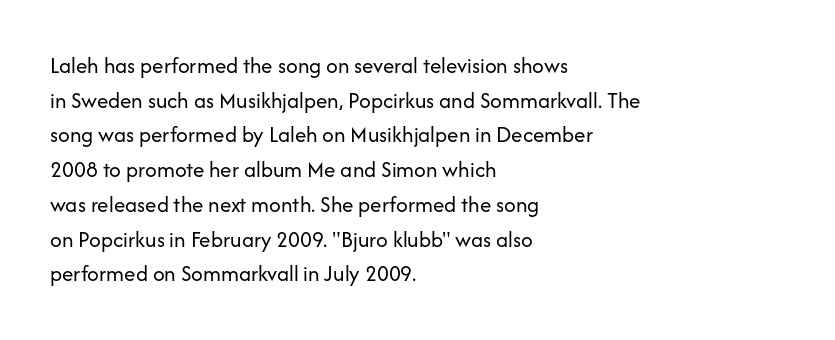
The image shows 23 px text type, upright; set left-aligned, normal line spacing (1.51x), normal letter spacing, not underlined.
